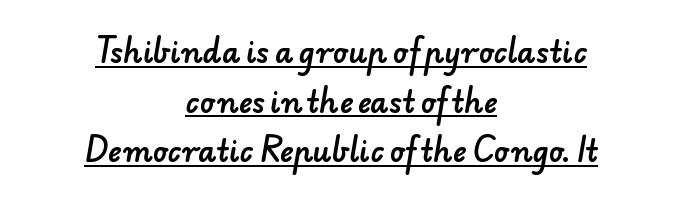
{"serif": "no", "width": "normal", "stroke_contrast": "low", "x_height": "small", "monospaced": "no", "underline": "yes", "align": "center", "line_spacing_ratio": 1.71, "letter_spacing": "normal", "letter_spacing_em": 0.0, "glyph_px": 29}
